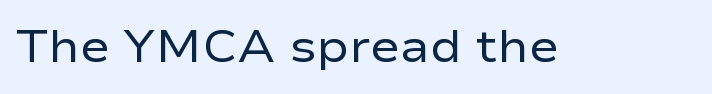
Vertical stems look standard width or narrower in stroke. Each letter keeps its own natural width here, so spacing adapts to shape. The baseline area is clear. Each word holds together tightly as a unit, with standard inter-letter gaps. The type family on display is of the sans-serif kind. Is there any slant? The stems are plumb.
